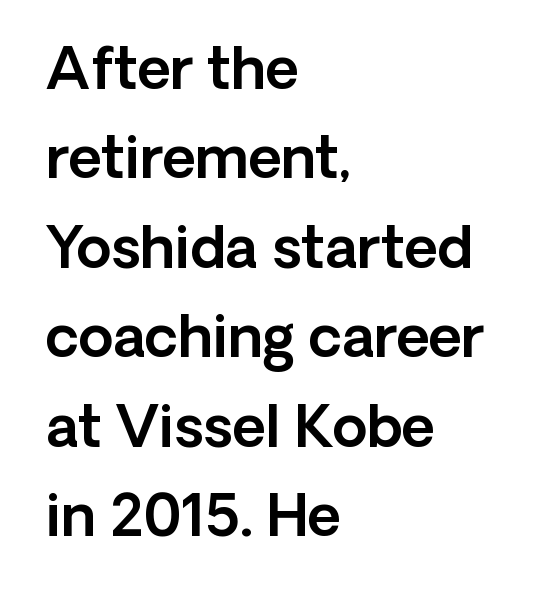
The image shows 57 px sans-serif type, upright; set left-aligned, normal line spacing (1.57x), normal letter spacing, not underlined; a medium x-height.
